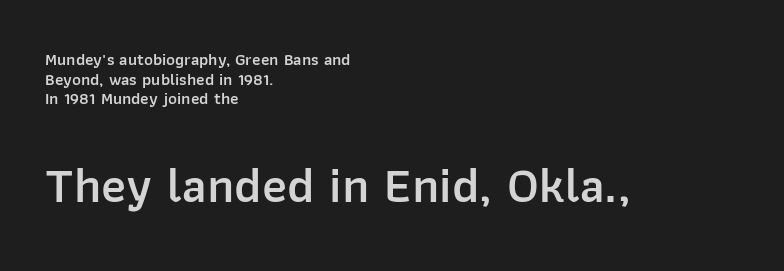
Q: Is the text bold? A: Semi-bold.
Q: Is the text italic (slanted)? A: No, it is upright.
Q: Is the typeface a serif or a sans-serif typeface? A: Sans-serif.
Q: Is the text underlined? A: No.
Q: How is the paragraph aligned? A: Left-aligned.
Q: Is the spacing between letters normal or unusually wide? A: Normal.
Q: Which block of text is set in a larger size, the first (top) or the second (bottom)? A: The second (bottom) one.
Q: Width (condensed, normal, or wide)? A: Normal.
Q: Stroke contrast? A: Low.
Q: x-height? A: Medium.
Q: Monospaced? A: No.
